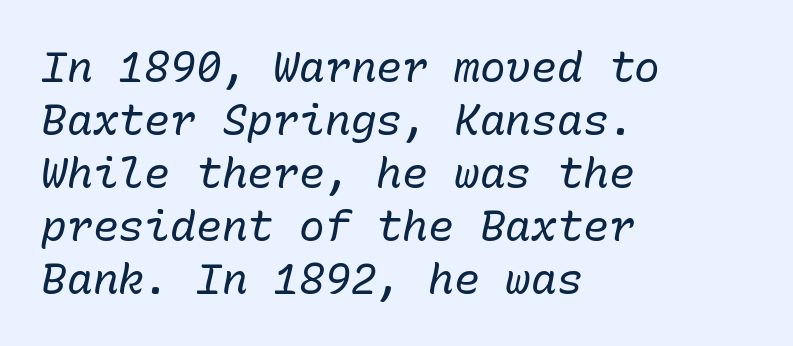
{"italic": "yes", "lean": "right", "slant_degrees": 10, "bold": "no", "weight": "regular", "width": "normal", "stroke_contrast": "low", "x_height": "medium", "monospaced": "yes", "underline": "no", "align": "left", "line_spacing_ratio": 1.23, "letter_spacing": "normal", "letter_spacing_em": 0.0, "glyph_px": 43}
